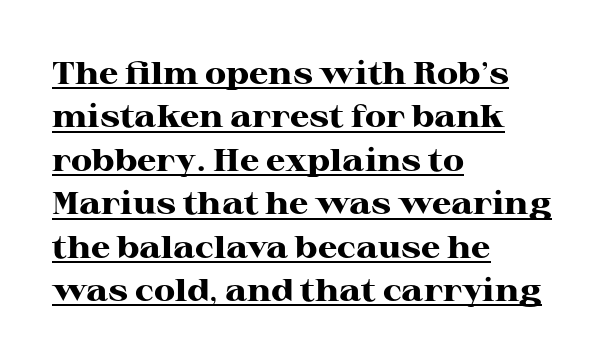
Q: Is the text bold? A: Yes.
Q: Is the text italic (slanted)? A: No, it is upright.
Q: Is the typeface a serif or a sans-serif typeface? A: Serif.
Q: Is the text underlined? A: Yes.
Q: How is the paragraph aligned? A: Left-aligned.
Q: Is the spacing between letters normal or unusually wide? A: Normal.
Q: Is the spacing between lines tight, normal or loose? A: Normal.
Q: Width (condensed, normal, or wide)? A: Wide.
Q: Stroke contrast? A: High.
Q: x-height? A: Medium.
Q: Monospaced? A: No.
